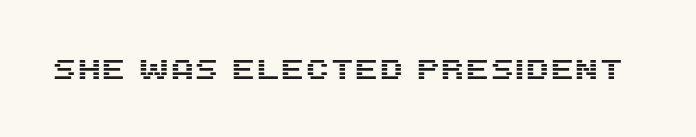
{"serif": "no", "italic": "no", "width": "normal", "stroke_contrast": "medium", "x_height": "large", "monospaced": "no", "underline": "no", "letter_spacing": "normal", "letter_spacing_em": 0.0, "glyph_px": 28}
